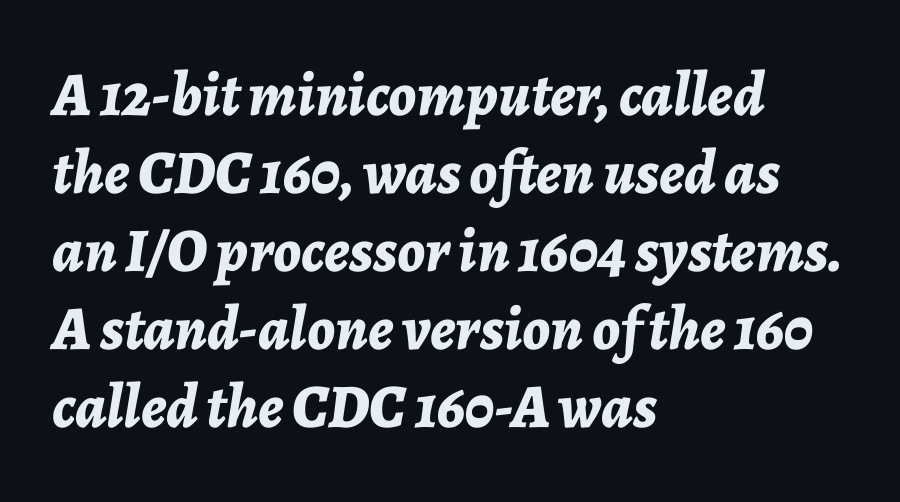
The image shows 62 px bold type, italic (leaning right); set left-aligned, normal line spacing (1.26x), normal letter spacing, not underlined; low stroke contrast and a medium x-height.
